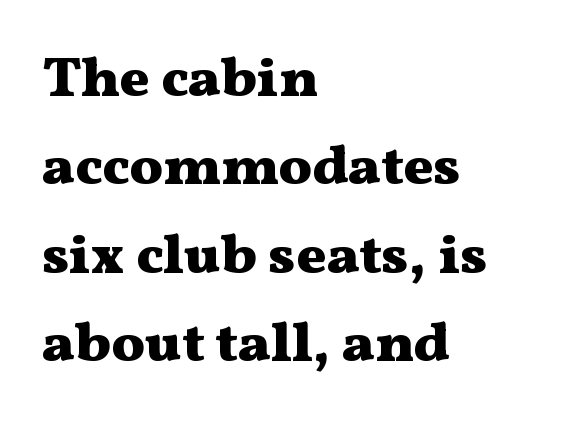
Q: Is the text bold? A: Yes.
Q: Is the text italic (slanted)? A: No, it is upright.
Q: Is the typeface a serif or a sans-serif typeface? A: Serif.
Q: Is the text underlined? A: No.
Q: How is the paragraph aligned? A: Left-aligned.
Q: Is the spacing between letters normal or unusually wide? A: Normal.
Q: Is the spacing between lines tight, normal or loose? A: Normal.
Q: Width (condensed, normal, or wide)? A: Wide.
Q: Stroke contrast? A: Medium.
Q: x-height? A: Medium.
Q: Monospaced? A: No.
